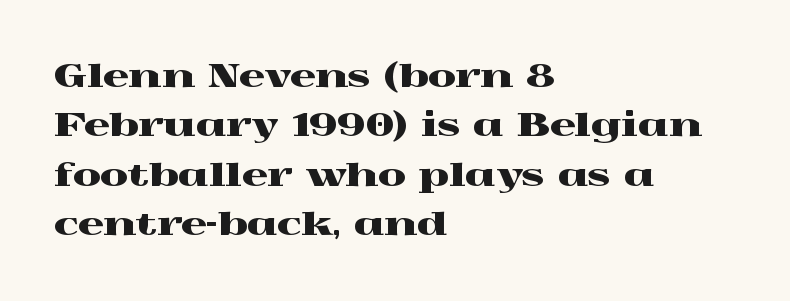
If you measured baseline to baseline, you'd find a middling distance. Posture: upright roman. The horizontal fit of the characters is conventional and even. This sample is left-justified, so line endings fall wherever the words run out.
